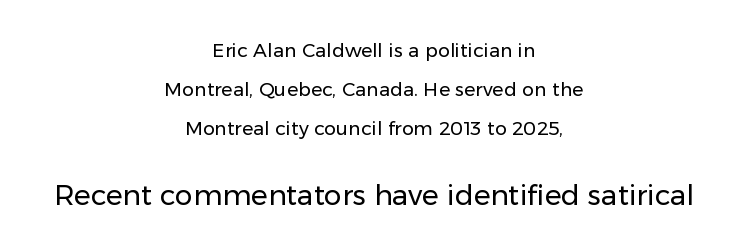
Q: Is the text bold? A: No.
Q: Is the text italic (slanted)? A: No, it is upright.
Q: Is the typeface a serif or a sans-serif typeface? A: Sans-serif.
Q: Is the text underlined? A: No.
Q: How is the paragraph aligned? A: Centered.
Q: Is the spacing between letters normal or unusually wide? A: Normal.
Q: Is the spacing between lines tight, normal or loose? A: Loose.
Q: Which block of text is set in a larger size, the first (top) or the second (bottom)? A: The second (bottom) one.
Q: Width (condensed, normal, or wide)? A: Normal.
Q: Stroke contrast? A: Low.
Q: x-height? A: Medium.
Q: Monospaced? A: No.
